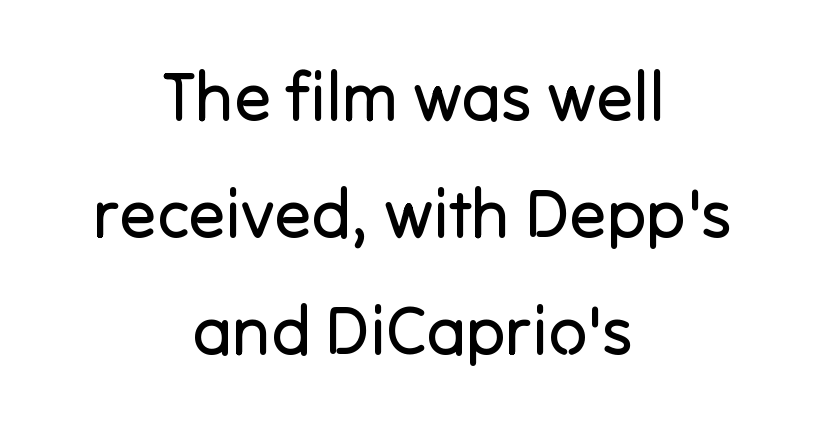
The type sits square on the baseline with zero lean. Here the glyphs are tracked normally, forming tight word shapes. The lines are quadded center. Font category for this specimen: sans-serif.
